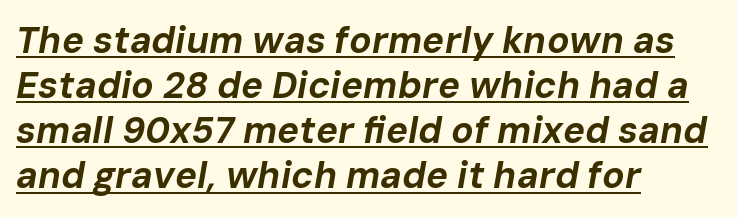
The image shows 37 px bold type, italic (leaning right); set left-aligned, line spacing 1.22x, normal letter spacing, underlined; low stroke contrast and a medium x-height.
